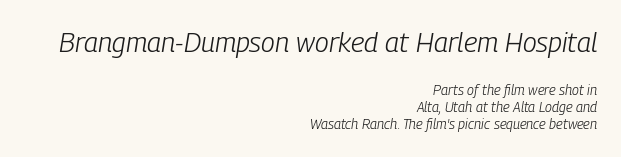
Q: Is the text bold? A: No.
Q: Is the text italic (slanted)? A: Yes, it leans right by about 9 degrees.
Q: Is the text underlined? A: No.
Q: How is the paragraph aligned? A: Right-aligned.
Q: Is the spacing between letters normal or unusually wide? A: Normal.
Q: Which block of text is set in a larger size, the first (top) or the second (bottom)? A: The first (top) one.
Q: Width (condensed, normal, or wide)? A: Condensed.
Q: Stroke contrast? A: Low.
Q: x-height? A: Medium.
Q: Monospaced? A: No.
